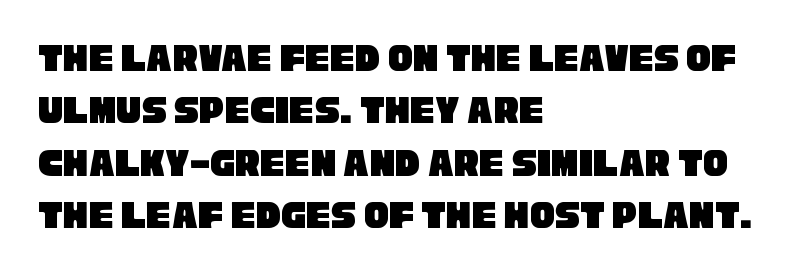
These lines are set flush left with a ragged right edge. Letterform terminals end flat and unadorned throughout the passage. The baseline area is clear. Standard letterfit; no display-style spreading of the glyphs.
